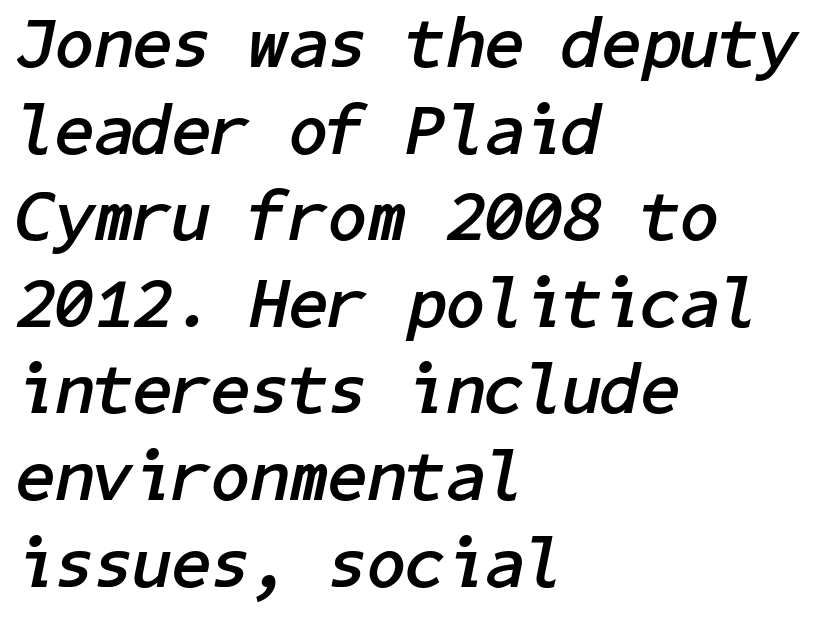
Q: Is the text bold? A: Yes.
Q: Is the text italic (slanted)? A: Yes, it leans right by about 11 degrees.
Q: Is the text underlined? A: No.
Q: How is the paragraph aligned? A: Left-aligned.
Q: Is the spacing between letters normal or unusually wide? A: Normal.
Q: Width (condensed, normal, or wide)? A: Normal.
Q: Stroke contrast? A: Low.
Q: x-height? A: Medium.
